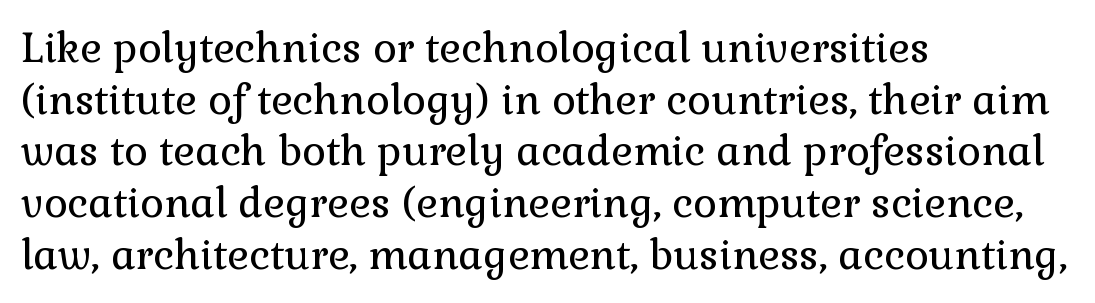
The typography opts for an upright posture over an oblique one. The face looks like a standard text weight, possibly lighter. Serif or sans? Serif — the stroke terminals have little feet. Baseline-to-baseline distance is the conventional proportion of letter height. The rendering keeps characters at their native spacing. This sample is left-justified, so line endings fall wherever the words run out.
